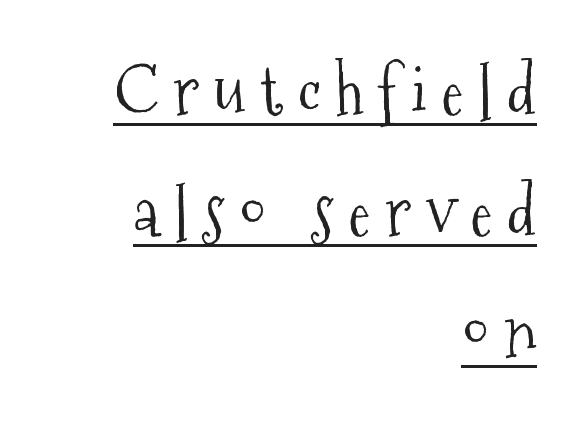
The image shows 67 px light, condensed serif type, upright; set right-aligned, line spacing 1.8x, unusually wide letter spacing (+0.22 em), underlined; medium stroke contrast and a medium x-height.
